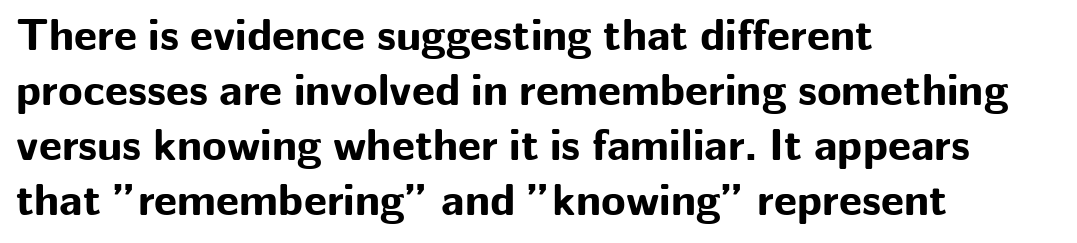
Q: Is the text bold? A: Yes.
Q: Is the text italic (slanted)? A: No, it is upright.
Q: Is the typeface a serif or a sans-serif typeface? A: Sans-serif.
Q: Is the text underlined? A: No.
Q: How is the paragraph aligned? A: Left-aligned.
Q: Is the spacing between letters normal or unusually wide? A: Normal.
Q: Width (condensed, normal, or wide)? A: Normal.
Q: Stroke contrast? A: Low.
Q: x-height? A: Medium.
Q: Monospaced? A: No.
